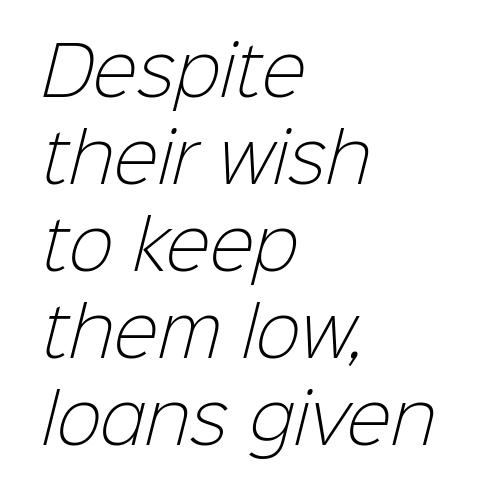
Q: Is the text bold? A: No.
Q: Is the typeface a serif or a sans-serif typeface? A: Sans-serif.
Q: Is the text underlined? A: No.
Q: How is the paragraph aligned? A: Left-aligned.
Q: Is the spacing between letters normal or unusually wide? A: Normal.
Q: Is the spacing between lines tight, normal or loose? A: Normal.
Q: Width (condensed, normal, or wide)? A: Normal.
Q: Stroke contrast? A: Low.
Q: x-height? A: Medium.
Q: Monospaced? A: No.
